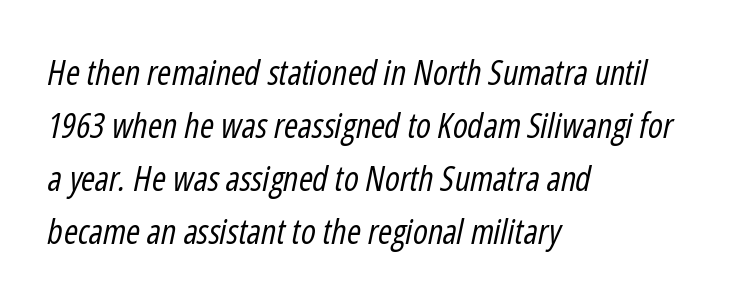
Q: Is the text bold? A: No.
Q: Is the text italic (slanted)? A: Yes, it leans right by about 12 degrees.
Q: Is the text underlined? A: No.
Q: How is the paragraph aligned? A: Left-aligned.
Q: Is the spacing between letters normal or unusually wide? A: Normal.
Q: Is the spacing between lines tight, normal or loose? A: Normal.
Q: Width (condensed, normal, or wide)? A: Condensed.
Q: Stroke contrast? A: Low.
Q: x-height? A: Medium.
Q: Monospaced? A: No.
